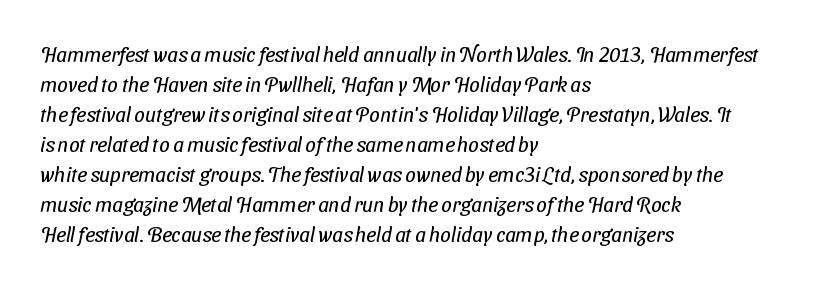
Q: Is the text bold? A: No.
Q: Is the text underlined? A: No.
Q: How is the paragraph aligned? A: Left-aligned.
Q: Is the spacing between letters normal or unusually wide? A: Normal.
Q: Is the spacing between lines tight, normal or loose? A: Normal.
